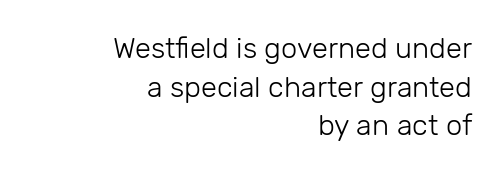
{"serif": "no", "italic": "no", "bold": "no", "weight": "light", "width": "normal", "stroke_contrast": "low", "x_height": "medium", "monospaced": "no", "underline": "no", "align": "right", "line_spacing": "normal", "line_spacing_ratio": 1.33, "letter_spacing": "normal", "letter_spacing_em": 0.0, "glyph_px": 29}
